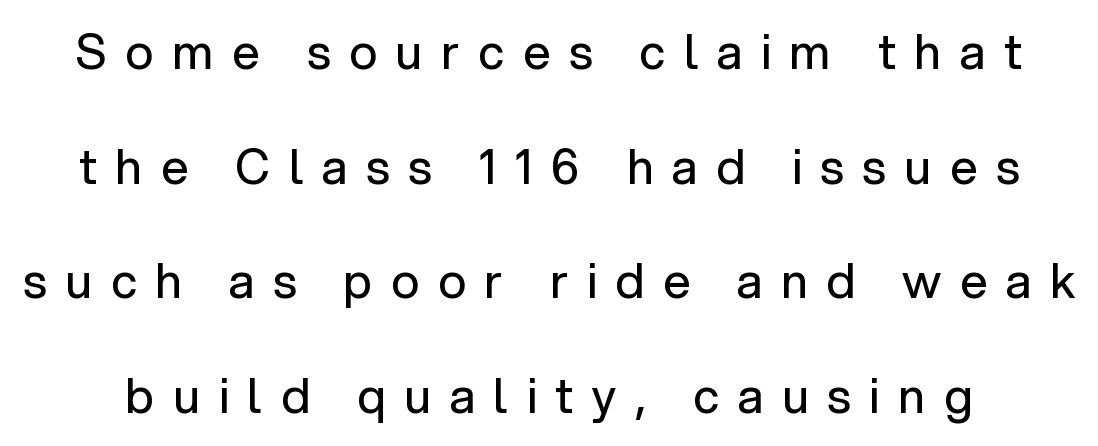
Q: Is the text bold? A: No.
Q: Is the text italic (slanted)? A: No, it is upright.
Q: Is the typeface a serif or a sans-serif typeface? A: Sans-serif.
Q: Is the text underlined? A: No.
Q: Is the spacing between letters normal or unusually wide? A: Unusually wide.
Q: Is the spacing between lines tight, normal or loose? A: Loose.
Q: Width (condensed, normal, or wide)? A: Normal.
Q: Stroke contrast? A: Low.
Q: x-height? A: Medium.
Q: Monospaced? A: No.
